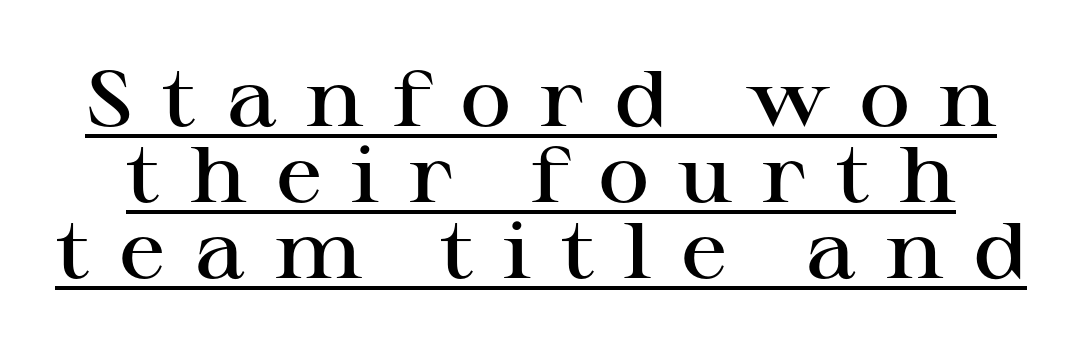
Q: Is the text bold? A: Semi-bold.
Q: Is the text italic (slanted)? A: No, it is upright.
Q: Is the typeface a serif or a sans-serif typeface? A: Serif.
Q: Is the text underlined? A: Yes.
Q: Is the spacing between letters normal or unusually wide? A: Unusually wide.
Q: Is the spacing between lines tight, normal or loose? A: Tight.
Q: Width (condensed, normal, or wide)? A: Wide.
Q: Stroke contrast? A: High.
Q: x-height? A: Medium.
Q: Monospaced? A: No.
